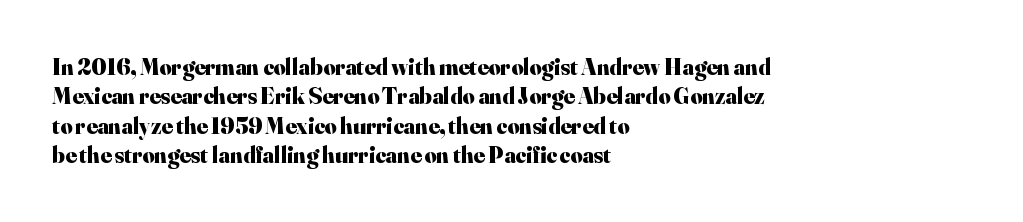
The image shows 23 px bold type, upright; set left-aligned, normal line spacing (1.28x), normal letter spacing, not underlined.
